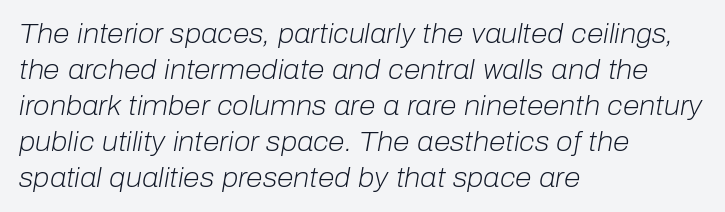
Q: Is the text bold? A: No.
Q: Is the text italic (slanted)? A: Yes, it leans right by about 10 degrees.
Q: Is the text underlined? A: No.
Q: How is the paragraph aligned? A: Left-aligned.
Q: Is the spacing between letters normal or unusually wide? A: Normal.
Q: Is the spacing between lines tight, normal or loose? A: Normal.
